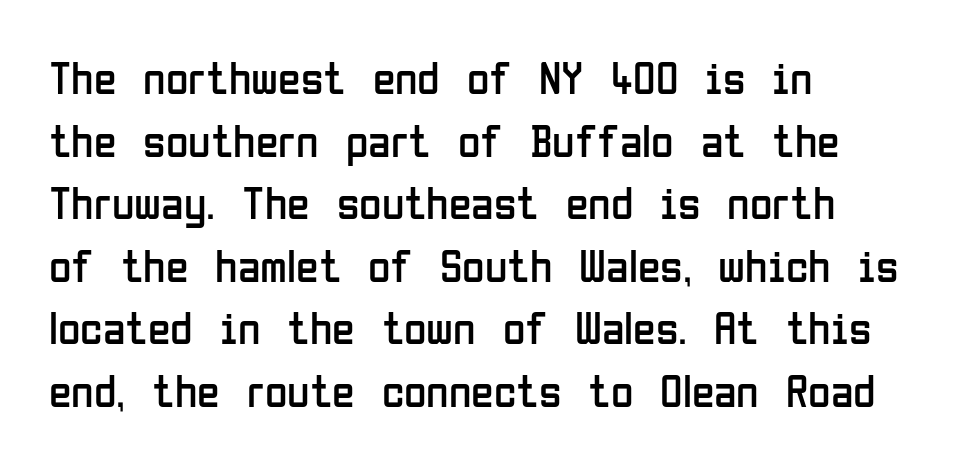
The image shows 46 px regular-weight, condensed sans-serif type, upright; set left-aligned, normal line spacing (1.36x), normal letter spacing, not underlined; low stroke contrast and a medium x-height.
